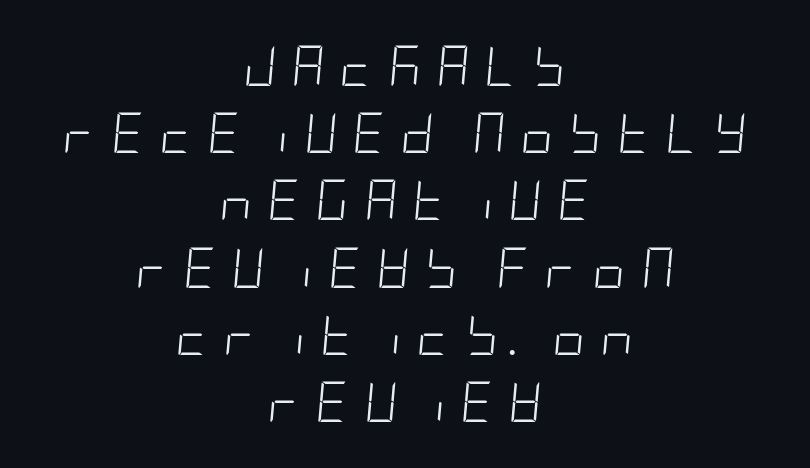
{"italic": "yes", "lean": "right", "slant_degrees": 5, "bold": "no", "weight": "light", "width": "condensed", "stroke_contrast": "low", "x_height": "large", "underline": "no", "align": "center", "line_spacing": "normal", "line_spacing_ratio": 1.68, "letter_spacing": "wide", "letter_spacing_em": 0.39, "glyph_px": 40}
